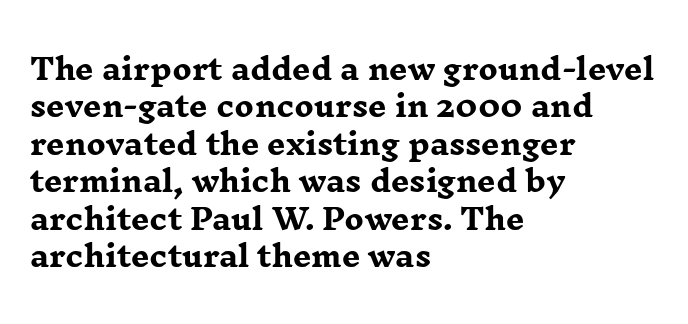
{"serif": "yes", "italic": "no", "bold": "yes", "weight": "heavy", "width": "wide", "stroke_contrast": "low", "x_height": "medium", "monospaced": "no", "underline": "no", "align": "left", "line_spacing": "normal", "line_spacing_ratio": 1.29, "letter_spacing": "normal", "letter_spacing_em": 0.0, "glyph_px": 29}
